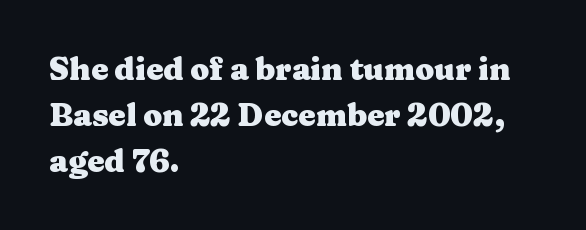
{"serif": "yes", "italic": "no", "bold": "yes", "weight": "heavy", "width": "wide", "stroke_contrast": "medium", "x_height": "medium", "monospaced": "no", "underline": "no", "align": "left", "line_spacing": "normal", "line_spacing_ratio": 1.49, "letter_spacing": "normal", "letter_spacing_em": 0.0, "glyph_px": 31}
